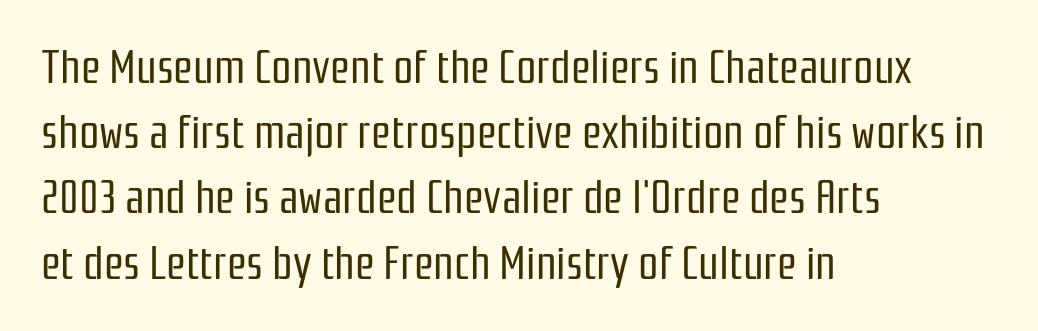
The image shows 45 px regular-weight, condensed sans-serif type, upright; set left-aligned, normal line spacing (1.45x), normal letter spacing, not underlined; low stroke contrast and a medium x-height.
